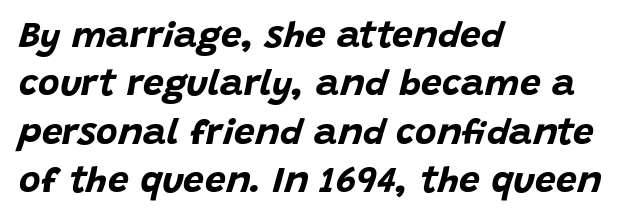
Is this a fixed-width face? No — the glyphs have proportional, varying widths. Plain, unruled lines of type. Does the copy run flush right? No — it runs flush left. Chunky letters — that's bold for sure. Vertically, the passage feels balanced, rows spaced as you'd expect. The tracking reads as untouched default to a designer's eye.
